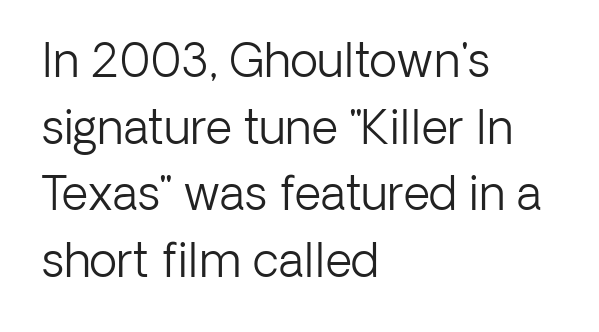
Q: Is the text bold? A: No.
Q: Is the text italic (slanted)? A: No, it is upright.
Q: Is the typeface a serif or a sans-serif typeface? A: Sans-serif.
Q: Is the text underlined? A: No.
Q: How is the paragraph aligned? A: Left-aligned.
Q: Is the spacing between letters normal or unusually wide? A: Normal.
Q: Is the spacing between lines tight, normal or loose? A: Normal.
Q: Width (condensed, normal, or wide)? A: Normal.
Q: Stroke contrast? A: Low.
Q: x-height? A: Medium.
Q: Monospaced? A: No.
